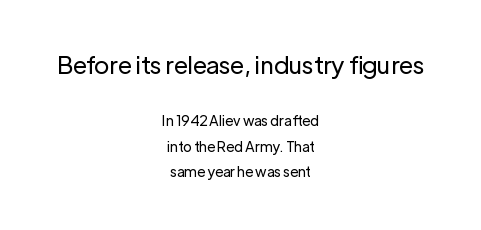
{"italic": "no", "bold": "no", "underline": "no", "align": "center", "line_spacing_ratio": 1.83, "letter_spacing": "normal", "letter_spacing_em": 0.0, "larger_block": "first", "size_ratio": 1.71, "glyph_px": 24}
